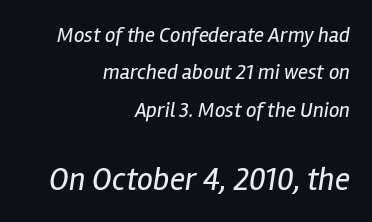
{"italic": "yes", "lean": "right", "slant_degrees": 12, "bold": "no", "weight": "regular", "width": "condensed", "stroke_contrast": "low", "x_height": "medium", "monospaced": "no", "underline": "no", "align": "right", "line_spacing_ratio": 1.78, "letter_spacing": "normal", "letter_spacing_em": 0.0, "larger_block": "second", "size_ratio": 1.52, "glyph_px": 32}
